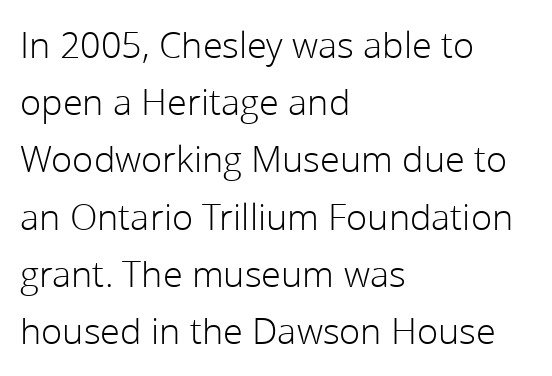
{"serif": "no", "italic": "no", "bold": "no", "weight": "light", "width": "normal", "stroke_contrast": "low", "x_height": "medium", "monospaced": "no", "underline": "no", "align": "left", "line_spacing": "normal", "line_spacing_ratio": 1.59, "letter_spacing": "normal", "letter_spacing_em": 0.0, "glyph_px": 36}
